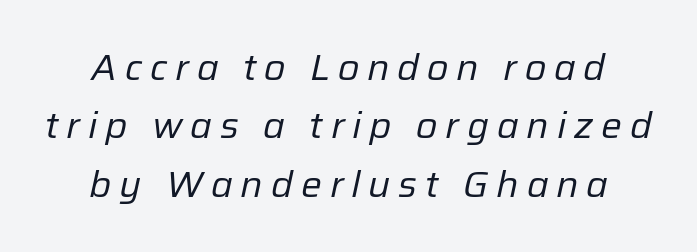
The image shows 37 px regular-weight type, italic (leaning right); set centered, normal line spacing (1.58x), unusually wide letter spacing (+0.21 em), not underlined; low stroke contrast and a medium x-height.
